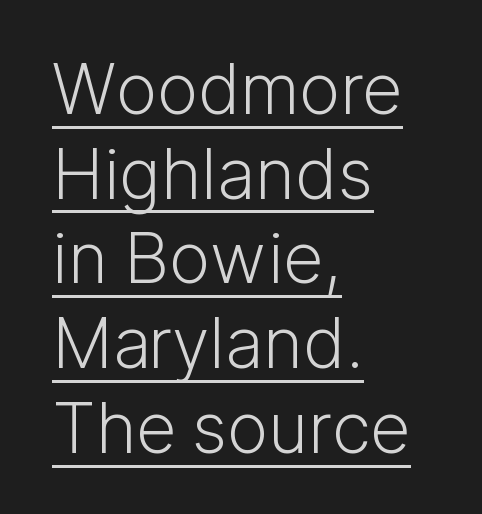
The image shows 70 px light sans-serif type, upright; set left-aligned, line spacing 1.21x, normal letter spacing, underlined; low stroke contrast and a medium x-height.
